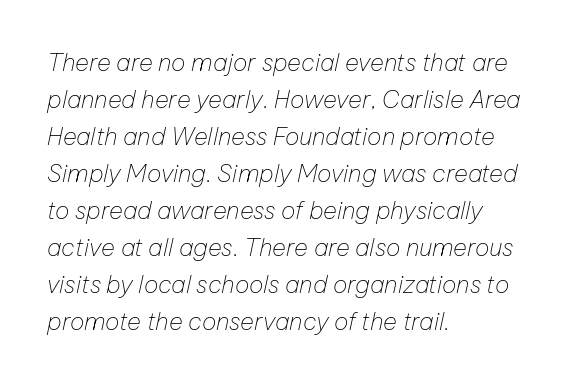
The image shows 24 px text type, italic (leaning right); set left-aligned, normal line spacing (1.54x), normal letter spacing, not underlined.
